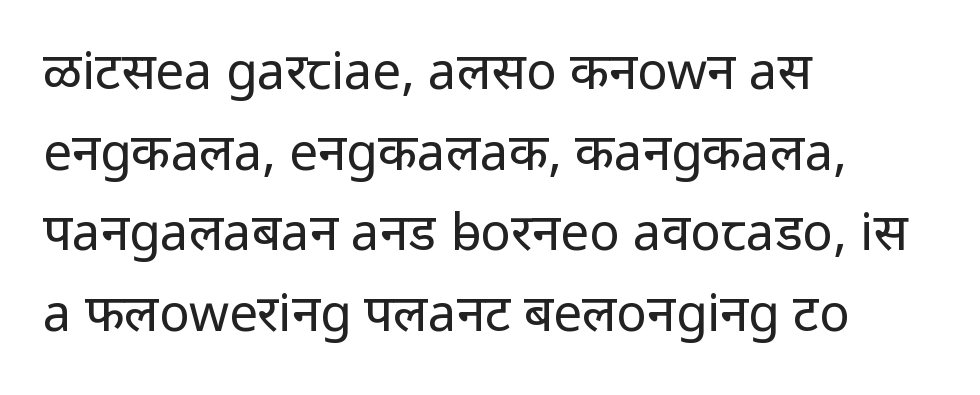
Check under the words: just untouched page. Nothing heavy about these letters — not bold at all. Typographically, this falls in the sans-serif category. This sample has the flowing, uneven cadence of proportional lettering. The letters stand upright; this is a roman face.
